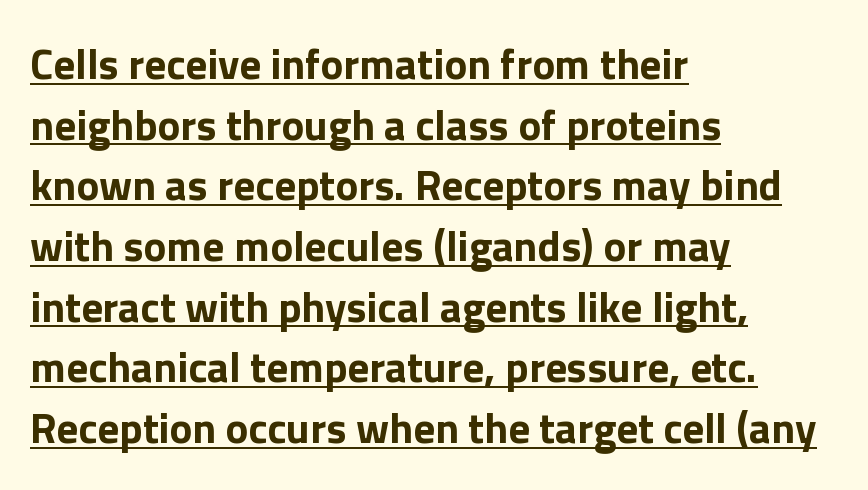
The image shows 43 px bold sans-serif type, upright; set left-aligned, normal line spacing (1.41x), normal letter spacing, underlined; a medium x-height.
